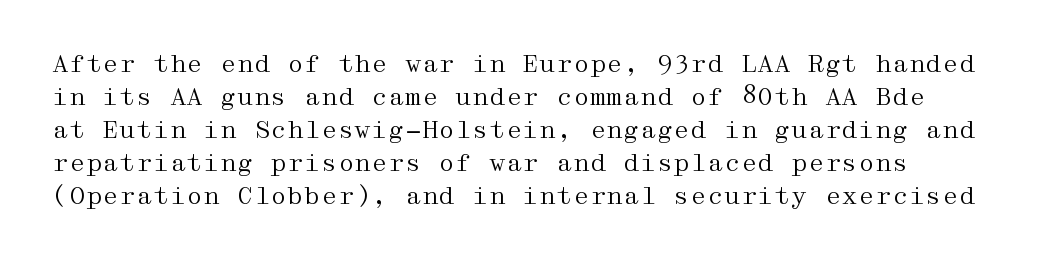
{"italic": "no", "bold": "no", "underline": "no", "align": "left", "line_spacing": "normal", "line_spacing_ratio": 1.38, "letter_spacing": "normal", "letter_spacing_em": 0.0, "glyph_px": 24}
